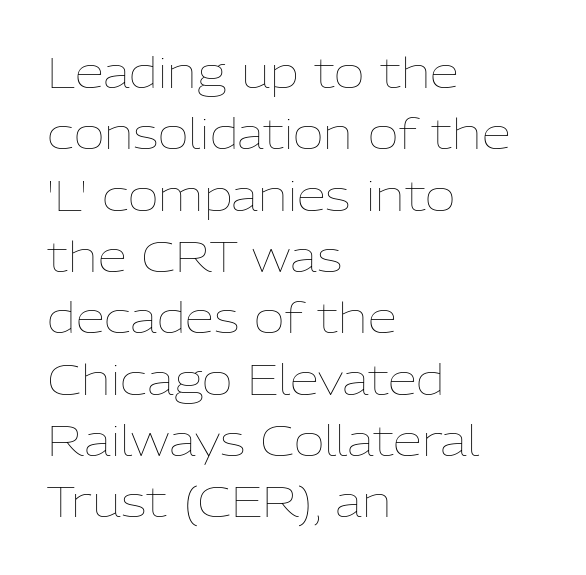
{"italic": "no", "bold": "no", "weight": "thin", "width": "normal", "stroke_contrast": "low", "x_height": "medium", "monospaced": "no", "underline": "no", "align": "left", "line_spacing": "normal", "line_spacing_ratio": 1.46, "letter_spacing": "normal", "letter_spacing_em": 0.0, "glyph_px": 42}
